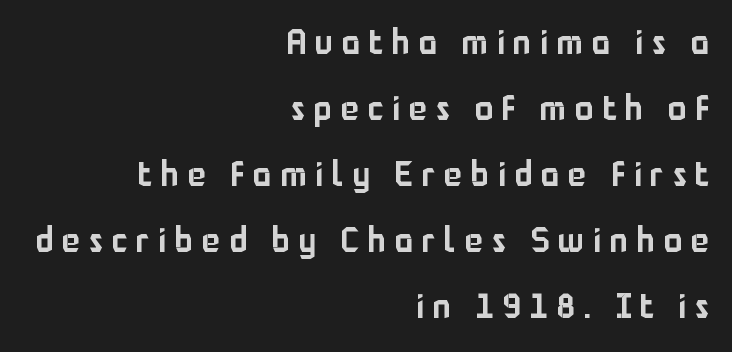
The image shows 34 px sans-serif type, upright; set right-aligned, loose line spacing (1.94x), unusually wide letter spacing (+0.26 em), not underlined; low stroke contrast and a medium x-height.
